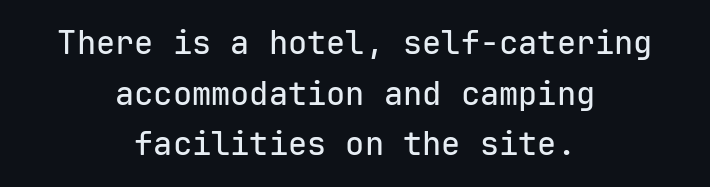
The axis of the letterforms is exactly vertical. The space beneath each line is pristine and unruled. If you measured baseline to baseline, you'd find a middling distance. This sample uses a sans-serif face.
